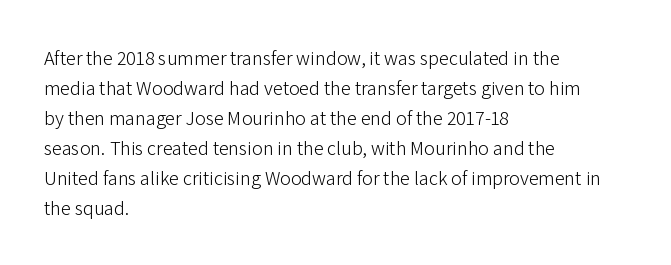
Q: Is the text bold? A: No.
Q: Is the text italic (slanted)? A: No, it is upright.
Q: Is the text underlined? A: No.
Q: How is the paragraph aligned? A: Left-aligned.
Q: Is the spacing between letters normal or unusually wide? A: Normal.
Q: Is the spacing between lines tight, normal or loose? A: Normal.
